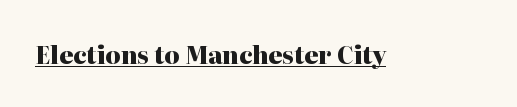
{"italic": "no", "bold": "yes", "underline": "yes", "letter_spacing": "normal", "letter_spacing_em": 0.0, "glyph_px": 24}
